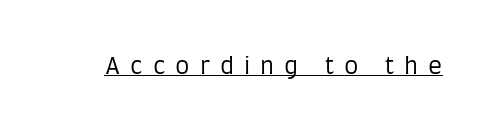
Q: Is the text bold? A: No.
Q: Is the text italic (slanted)? A: No, it is upright.
Q: Is the text underlined? A: Yes.
Q: Is the spacing between letters normal or unusually wide? A: Unusually wide.
